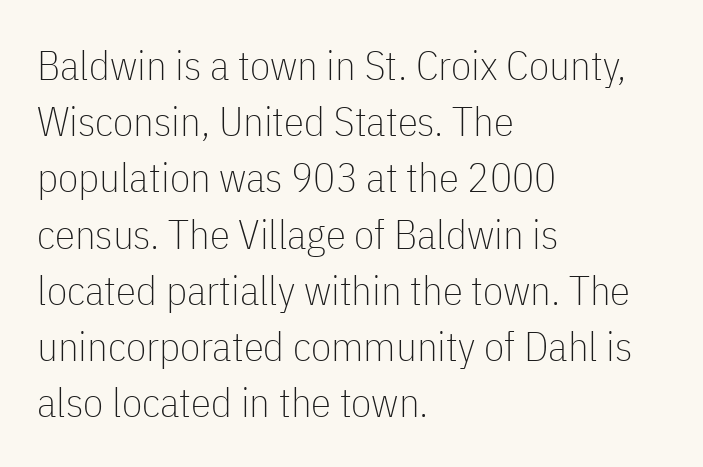
The image shows 41 px thin, condensed sans-serif type, upright; set left-aligned, normal line spacing (1.37x), normal letter spacing, not underlined; low stroke contrast and a medium x-height.
